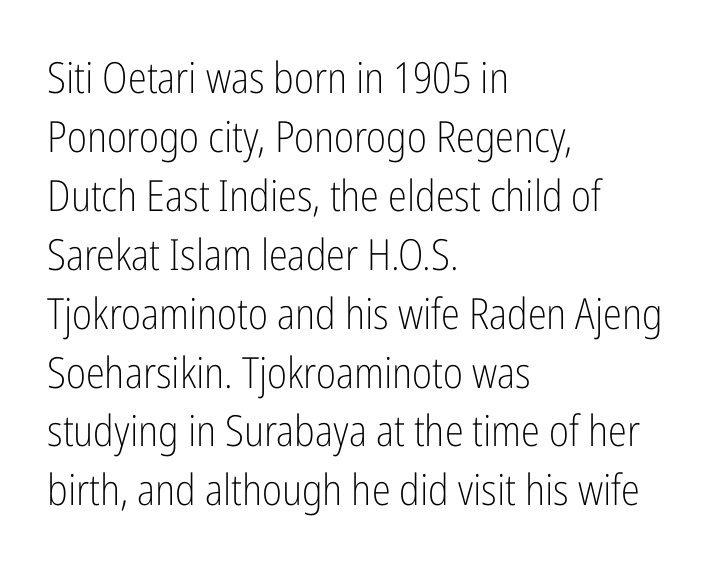
The zone under the glyphs is completely vacant. Character widths vary here, with narrow letters taking less room than wide ones. A student would call this left alignment; a typographer would say flush left, rag right. Posture: straight, roman, zero tilt. This block has exactly the height ordinary leading produces.
